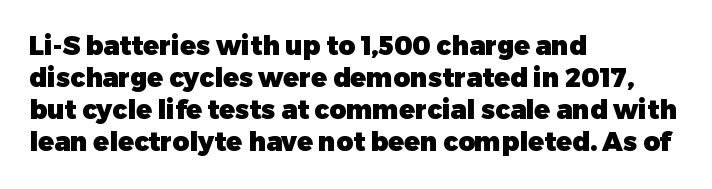
The image shows 26 px bold type, upright; set left-aligned, line spacing 1.23x, normal letter spacing, not underlined.
